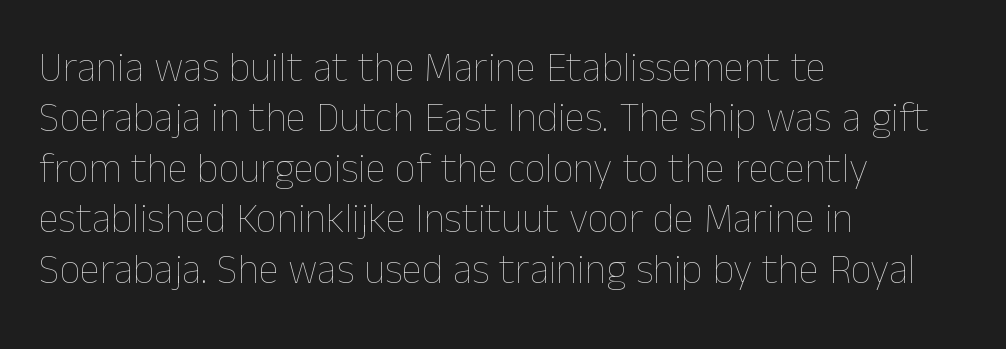
The image shows 41 px thin type, upright; set left-aligned, line spacing 1.23x, normal letter spacing, not underlined; low stroke contrast and a medium x-height.
